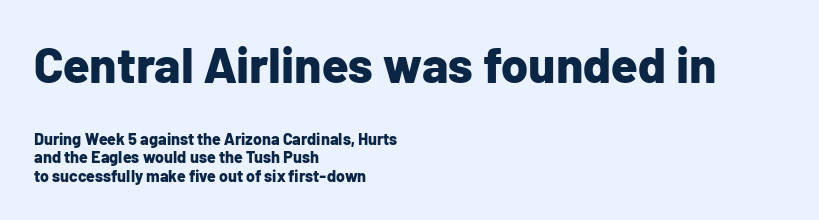
The image shows 49 px bold sans-serif type, upright; set left-aligned, tight line spacing (1.14x), normal letter spacing, not underlined; the first (top) block is 3.06x larger; low stroke contrast and a medium x-height.
